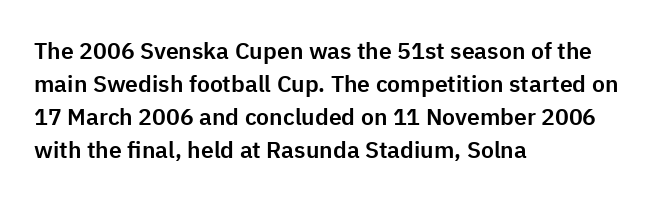
The image shows 23 px text type, upright; set left-aligned, normal line spacing (1.43x), normal letter spacing, not underlined.
